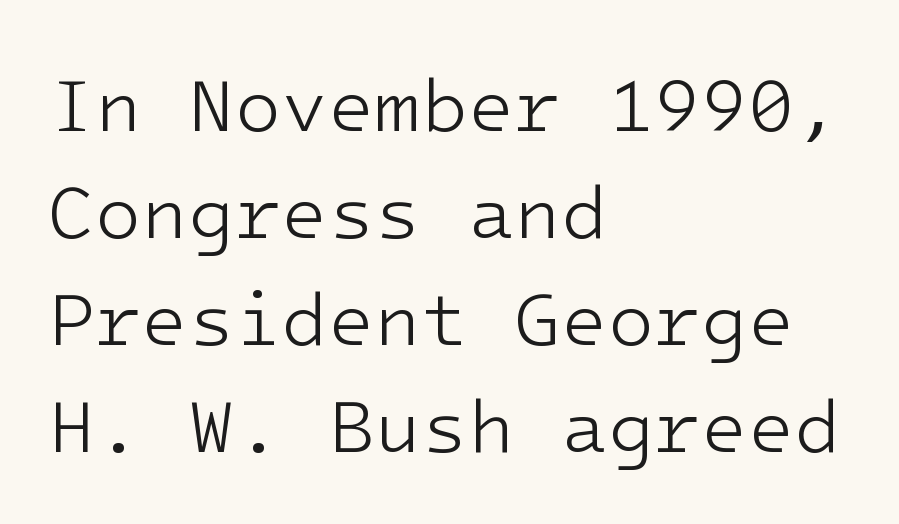
Q: Is the text bold? A: No.
Q: Is the text italic (slanted)? A: No, it is upright.
Q: Is the typeface a serif or a sans-serif typeface? A: Sans-serif.
Q: Is the text underlined? A: No.
Q: How is the paragraph aligned? A: Left-aligned.
Q: Is the spacing between letters normal or unusually wide? A: Normal.
Q: Is the spacing between lines tight, normal or loose? A: Normal.
Q: Width (condensed, normal, or wide)? A: Normal.
Q: Stroke contrast? A: Low.
Q: x-height? A: Medium.
